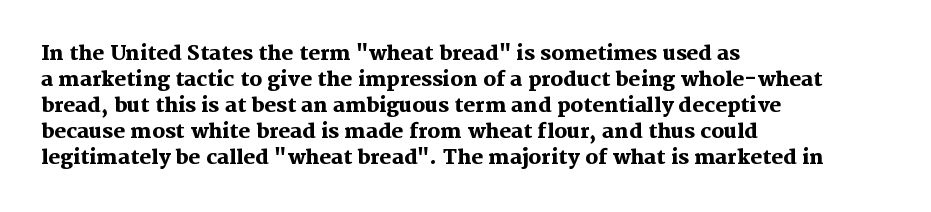
{"italic": "no", "bold": "yes", "underline": "no", "align": "left", "line_spacing": "normal", "line_spacing_ratio": 1.3, "letter_spacing": "normal", "letter_spacing_em": 0.0, "glyph_px": 20}
